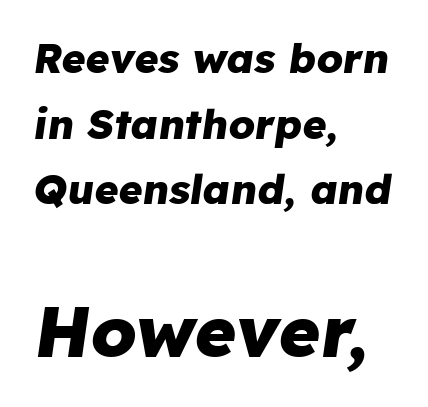
{"italic": "yes", "lean": "right", "slant_degrees": 8, "bold": "yes", "weight": "heavy", "width": "normal", "stroke_contrast": "low", "x_height": "medium", "monospaced": "no", "underline": "no", "align": "left", "line_spacing": "normal", "line_spacing_ratio": 1.6, "letter_spacing": "normal", "letter_spacing_em": 0.0, "larger_block": "second", "size_ratio": 1.73, "glyph_px": 71}
